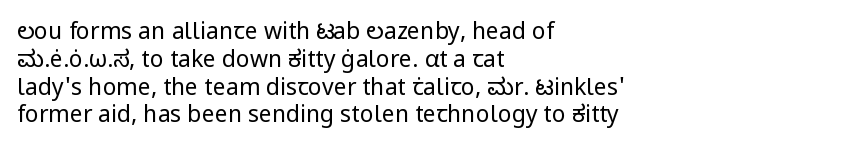
The image shows 23 px text type, upright; set left-aligned, line spacing 1.21x, normal letter spacing, not underlined.
